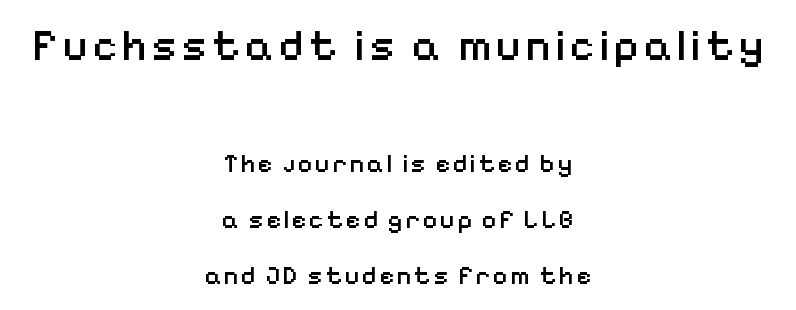
A student would notice the top passage is typeset larger than what follows. The face used here is proportionally spaced, like ordinary book or web type. Stroke thickness is moderately raised; the sample reads as semibold. A sans-serif font was chosen for this passage.
